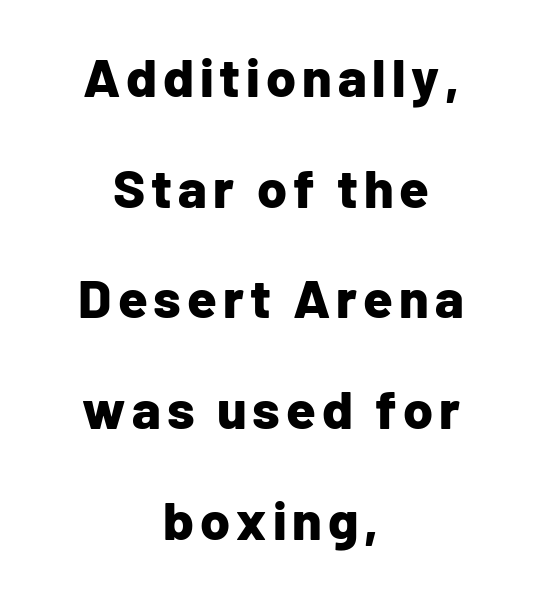
The image shows 54 px bold sans-serif type, upright; set centered, loose line spacing (2.05x), not underlined; low stroke contrast and a medium x-height.
